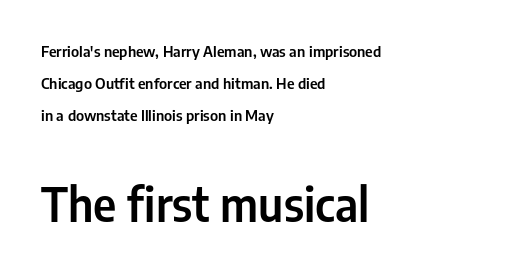
Character widths vary here, with narrow letters taking less room than wide ones. The passage shown is not underscored anywhere. Short note: letters normally spaced. Whoever set this made the second block the dominant, larger element. You can tell it's not italic because the verticals are truly vertical.
